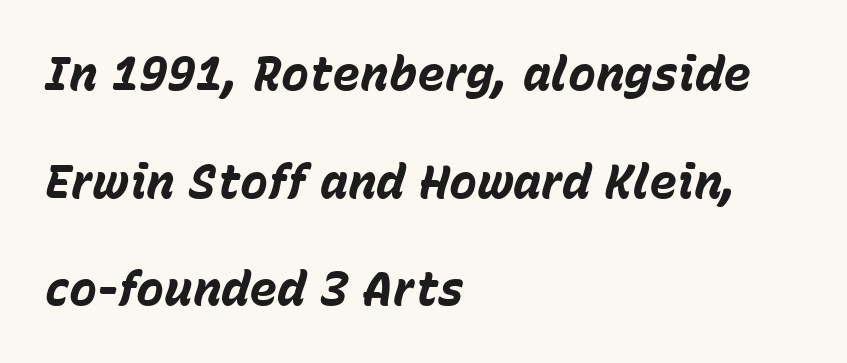
Descender tails drop into unmarked territory. This is oblique type, the kind used for emphasis or titles. Plenty of ink on the page — the face is bold. Leading: increased.
